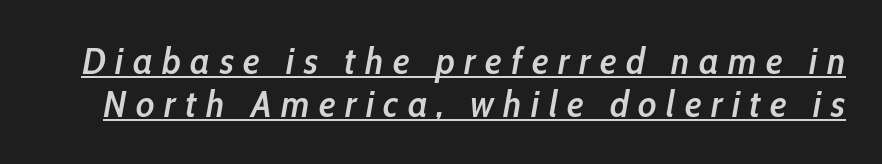
Posture: slanted. The horizontal fit of the characters is loose and conspicuously gappy. Every word sits above its own underline. A typesetter would call this proportional, since set widths differ per character. The glyphs have the mass of a demibold cut, below bold. Summary of vertical rhythm: compact, with narrow interline spacing.
